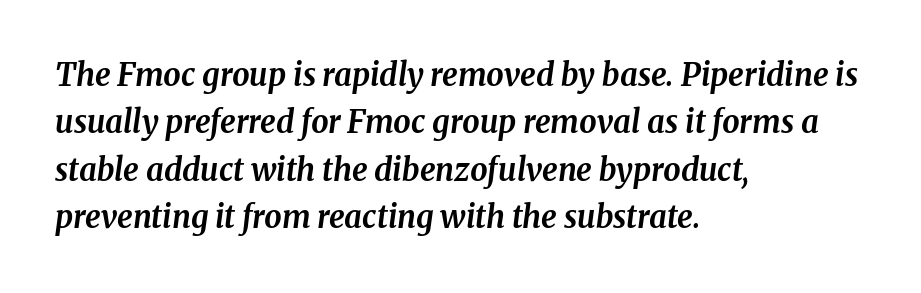
Q: Is the text bold? A: Yes.
Q: Is the text italic (slanted)? A: Yes, it leans right by about 8 degrees.
Q: Is the typeface a serif or a sans-serif typeface? A: Serif.
Q: Is the text underlined? A: No.
Q: How is the paragraph aligned? A: Left-aligned.
Q: Is the spacing between letters normal or unusually wide? A: Normal.
Q: Is the spacing between lines tight, normal or loose? A: Normal.
Q: Width (condensed, normal, or wide)? A: Normal.
Q: Stroke contrast? A: Medium.
Q: x-height? A: Medium.
Q: Monospaced? A: No.
